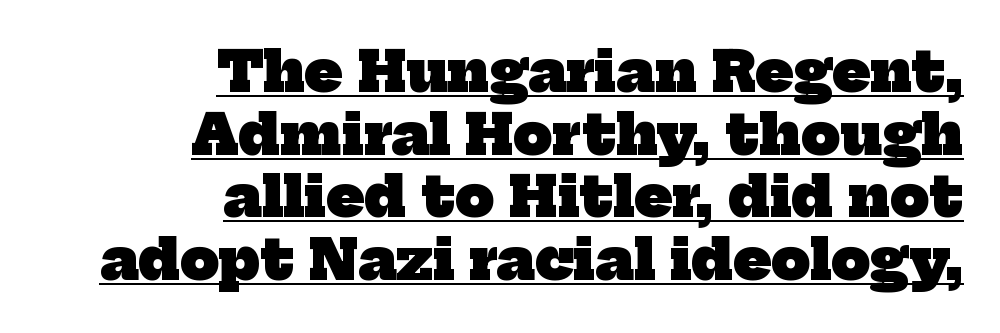
You can tell from the footed stems that serif type was used. These lines are set flush right with a ragged left edge. Inter-character spacing is left at the font's built-in metrics. Descenders here cross a horizontal rule under the line.
